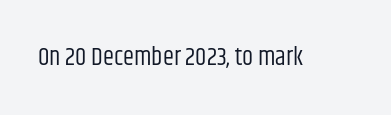
Q: Is the text bold? A: No.
Q: Is the text italic (slanted)? A: No, it is upright.
Q: Is the text underlined? A: No.
Q: Is the spacing between letters normal or unusually wide? A: Normal.
